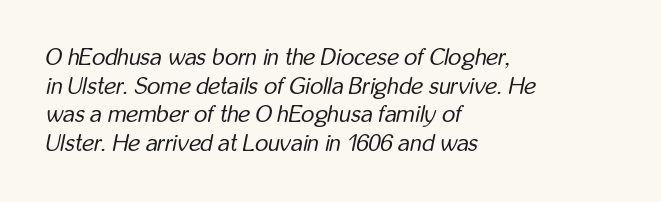
The image shows 23 px text type, italic (leaning right); set left-aligned, normal line spacing (1.25x), normal letter spacing, not underlined.
